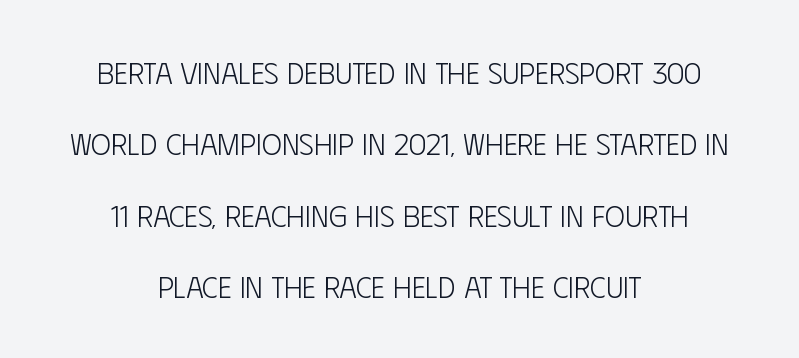
The image shows 30 px light, condensed sans-serif type, upright; set centered, loose line spacing (2.38x), normal letter spacing, not underlined; low stroke contrast and a large x-height.
